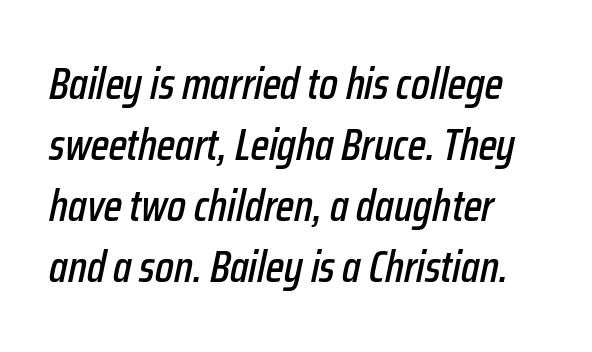
{"italic": "yes", "lean": "right", "slant_degrees": 12, "width": "condensed", "stroke_contrast": "low", "x_height": "medium", "monospaced": "no", "underline": "no", "line_spacing": "normal", "line_spacing_ratio": 1.39, "letter_spacing": "normal", "letter_spacing_em": 0.0, "glyph_px": 44}
